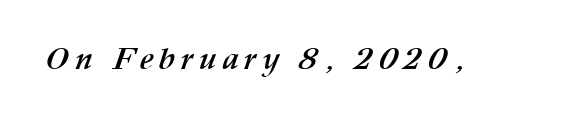
The image shows 31 px semibold type; set not underlined; medium stroke contrast and a medium x-height.
